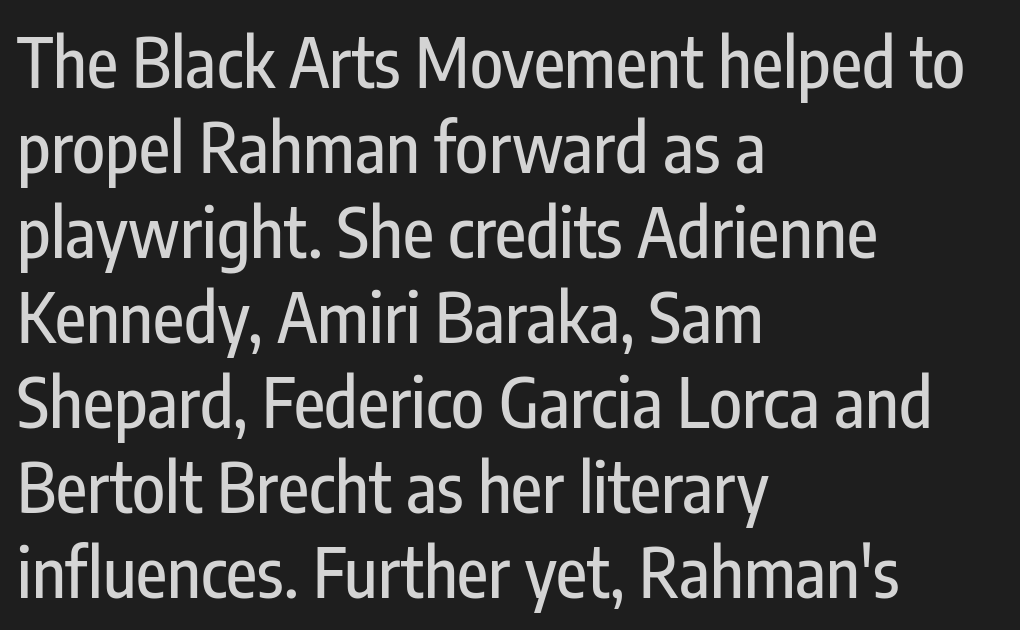
Check under the words: just untouched page. Spacing verdict: proportional, widths tailored to each character. Observe the ordinary spacing: letters are neighbours, not strangers. Tall strokes in this sample are plumb rather than angled. How would I describe the line gaps? Plain and ordinary. You can tell from the bare stems that sans-serif type was used.
